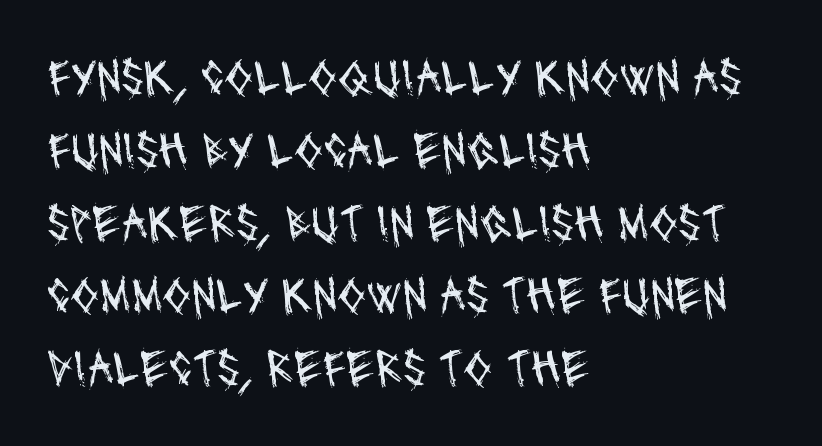
How would I describe the line gaps? Plain and ordinary. Examine the stroke ends and you'll find no serifs. Summary of weight: not heavy and not bold. This sample has the flowing, uneven cadence of proportional lettering.
